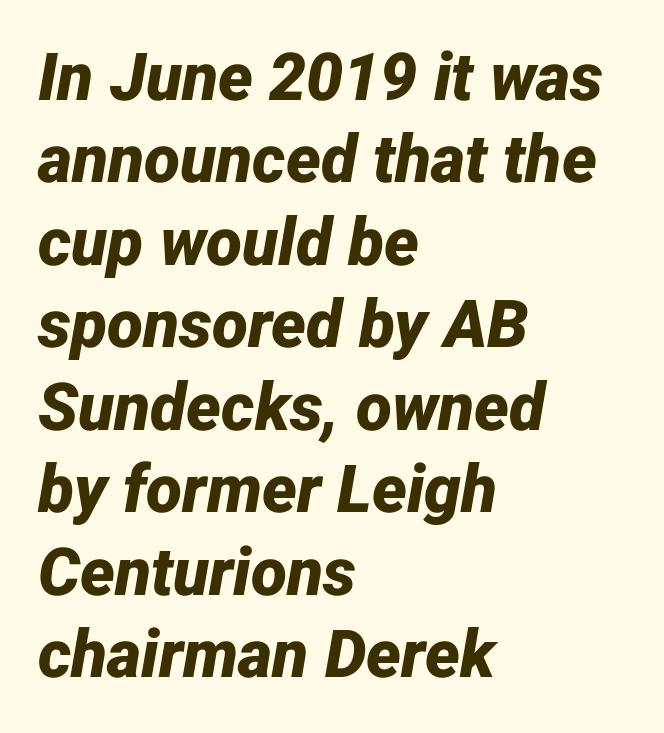
{"italic": "yes", "lean": "right", "slant_degrees": 12, "bold": "yes", "weight": "bold", "width": "normal", "stroke_contrast": "low", "x_height": "medium", "monospaced": "no", "underline": "no", "align": "left", "line_spacing": "normal", "line_spacing_ratio": 1.25, "letter_spacing": "normal", "letter_spacing_em": 0.0, "glyph_px": 66}
